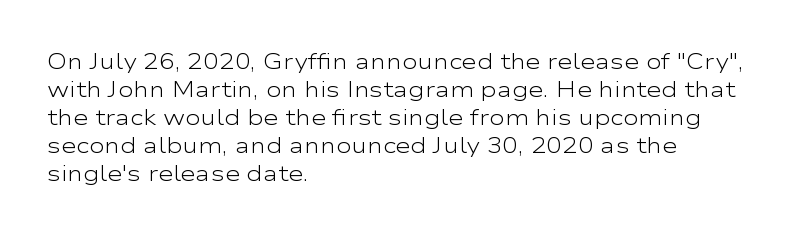
The paragraph has a hard left edge and a soft right edge. Rows of type keep a routine distance in the vertical direction. The letters sit at their default tracking, neither squeezed nor spread. Posture: vertical.
